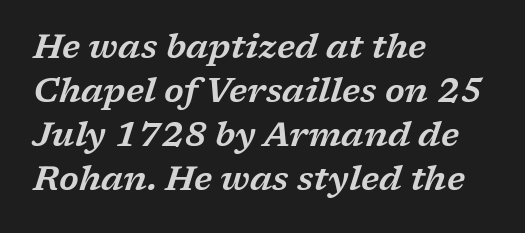
Q: Is the text italic (slanted)? A: Yes, it leans right by about 17 degrees.
Q: Is the typeface a serif or a sans-serif typeface? A: Serif.
Q: Is the text underlined? A: No.
Q: How is the paragraph aligned? A: Left-aligned.
Q: Is the spacing between letters normal or unusually wide? A: Normal.
Q: Is the spacing between lines tight, normal or loose? A: Normal.
Q: Width (condensed, normal, or wide)? A: Wide.
Q: Stroke contrast? A: Low.
Q: x-height? A: Medium.
Q: Monospaced? A: No.
